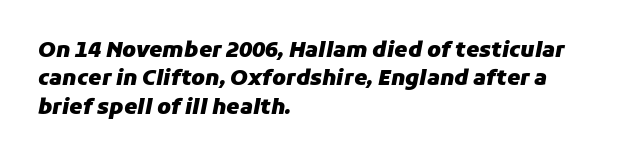
Q: Is the text bold? A: Yes.
Q: Is the text italic (slanted)? A: Yes, it leans right by about 11 degrees.
Q: Is the text underlined? A: No.
Q: How is the paragraph aligned? A: Left-aligned.
Q: Is the spacing between letters normal or unusually wide? A: Normal.
Q: Is the spacing between lines tight, normal or loose? A: Normal.
